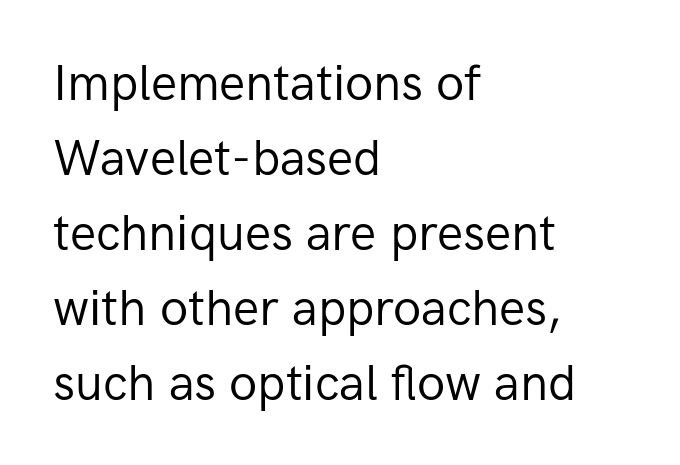
Decoration check: the copy has no underline. The weight tops out at a normal text grade. Short note: letters normally spaced. Posture: straight, roman, zero tilt.
